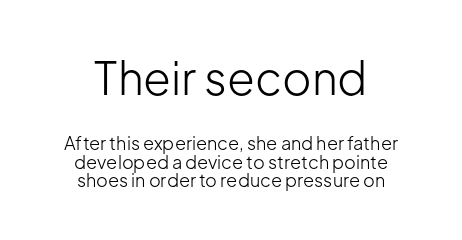
The image shows 45 px light sans-serif type, upright; set centered, tight line spacing (1.04x), normal letter spacing, not underlined; the first (top) block is 2.5x larger; low stroke contrast and a medium x-height.
